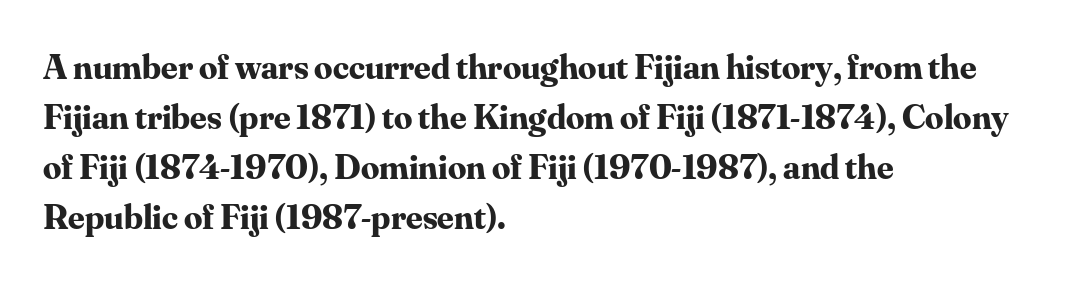
Plain, unruled lines of type. Is this a fixed-width face? No — the glyphs have proportional, varying widths. In terms of letterform style, serifs are clearly present. Strong, thick strokes mark this as bold type.
